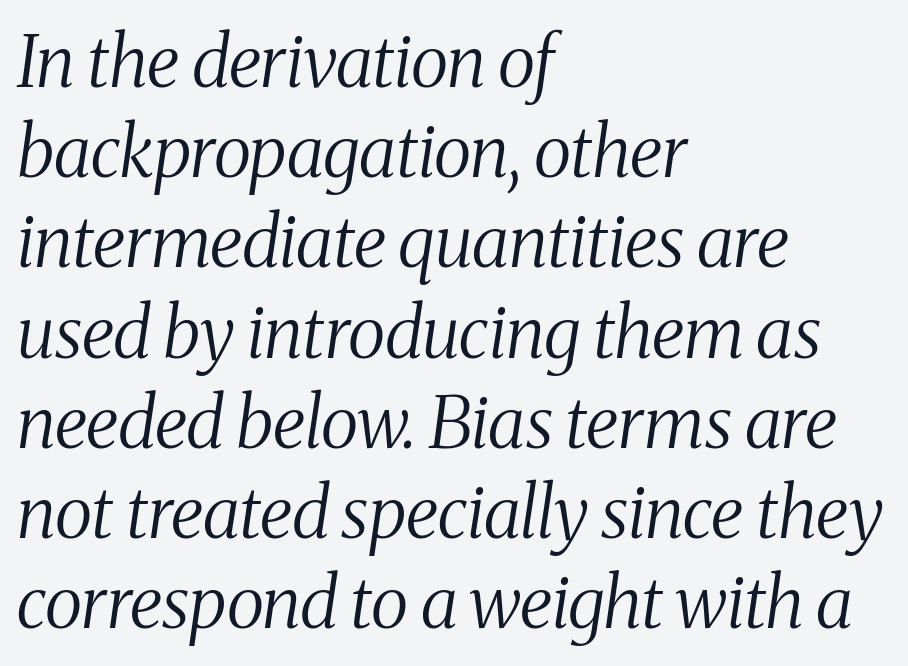
This sample uses an oblique cut, with every glyph tilted off the vertical. Heaviness? Minimal to ordinary, like unemphasized prose. There is no visible air inserted between adjacent glyphs. Left-aligned paragraph, ragged on the right.
